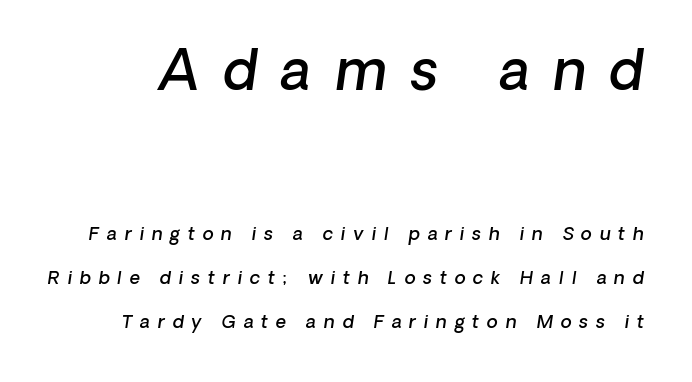
The image shows 55 px semibold type, italic (leaning right); set loose line spacing (2.44x), unusually wide letter spacing (+0.43 em), not underlined; the first (top) block is 3.06x larger; low stroke contrast and a medium x-height.
